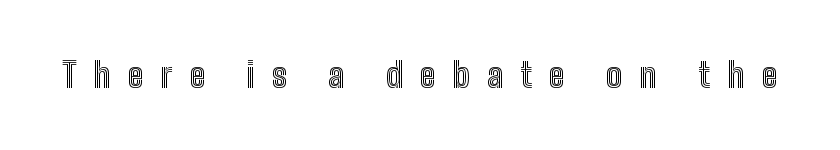
The image shows 34 px condensed type, upright; set unusually wide letter spacing (+0.5 em), not underlined; a medium x-height.
